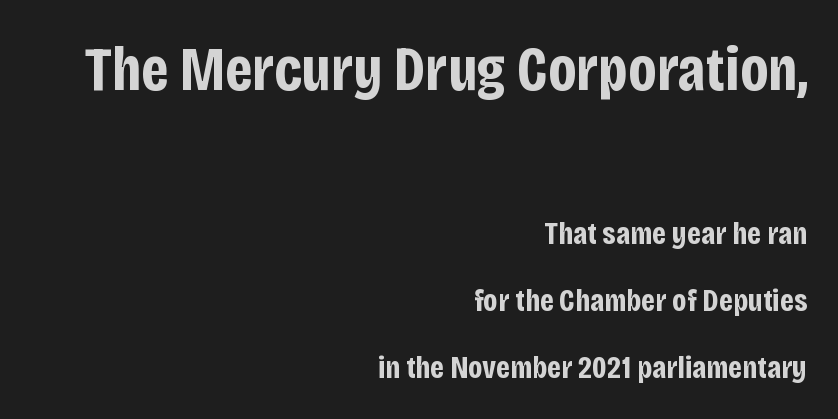
The glyphs in this specimen are sans serif. Successive baselines arrive slowly, with a big drop between each. You get the large type first, then a drop to smaller type. The specimen omits any rule beneath the text block's lines. Do the characters align in a grid? No, the font is proportional.
